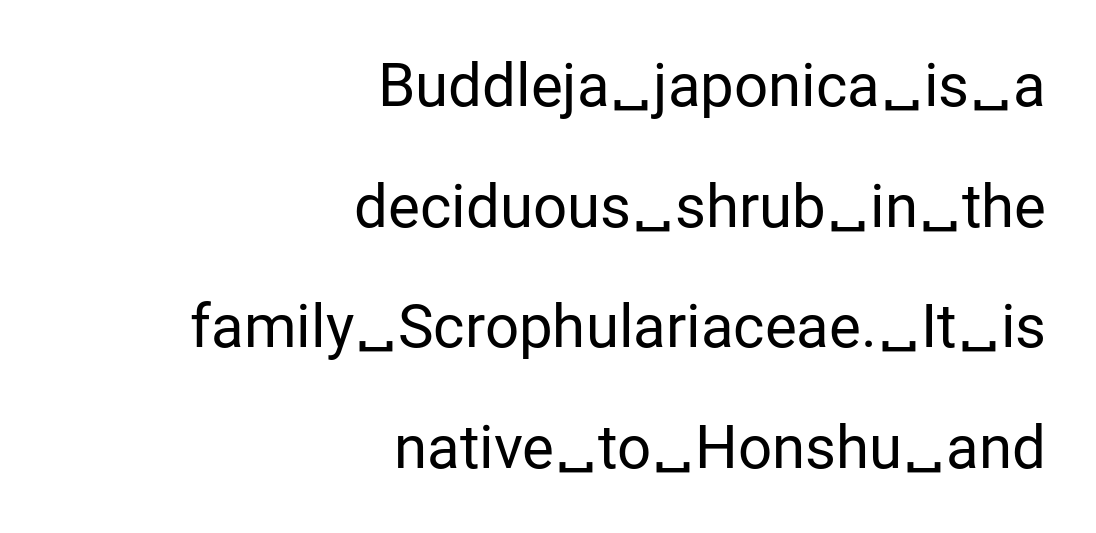
Q: Is the text bold? A: No.
Q: Is the text italic (slanted)? A: No, it is upright.
Q: Is the typeface a serif or a sans-serif typeface? A: Sans-serif.
Q: Is the text underlined? A: No.
Q: How is the paragraph aligned? A: Right-aligned.
Q: Is the spacing between letters normal or unusually wide? A: Normal.
Q: Is the spacing between lines tight, normal or loose? A: Loose.
Q: Width (condensed, normal, or wide)? A: Normal.
Q: Stroke contrast? A: Low.
Q: x-height? A: Medium.
Q: Monospaced? A: No.
